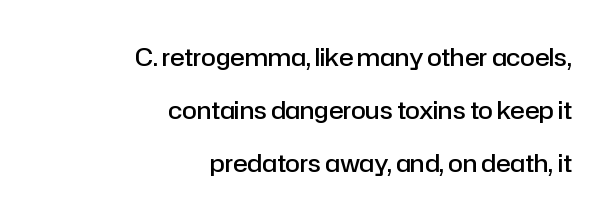
Semibold letterforms, between regular and bold. Rows of type keep a wide berth in the vertical direction. Check under the words: just untouched page. The lines in this sample share a right terminus and differ only in where they begin. What stands out about the letter spacing? Nothing — it is the standard amount.
